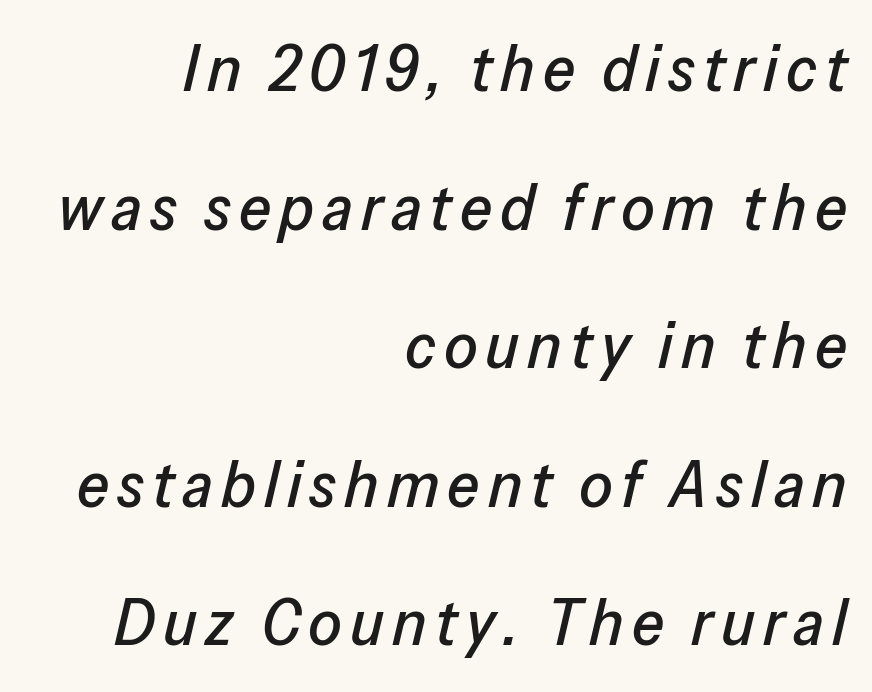
{"italic": "yes", "lean": "right", "slant_degrees": 13, "width": "normal", "stroke_contrast": "low", "x_height": "medium", "monospaced": "no", "underline": "no", "align": "right", "line_spacing": "loose", "line_spacing_ratio": 2.1, "glyph_px": 66}
